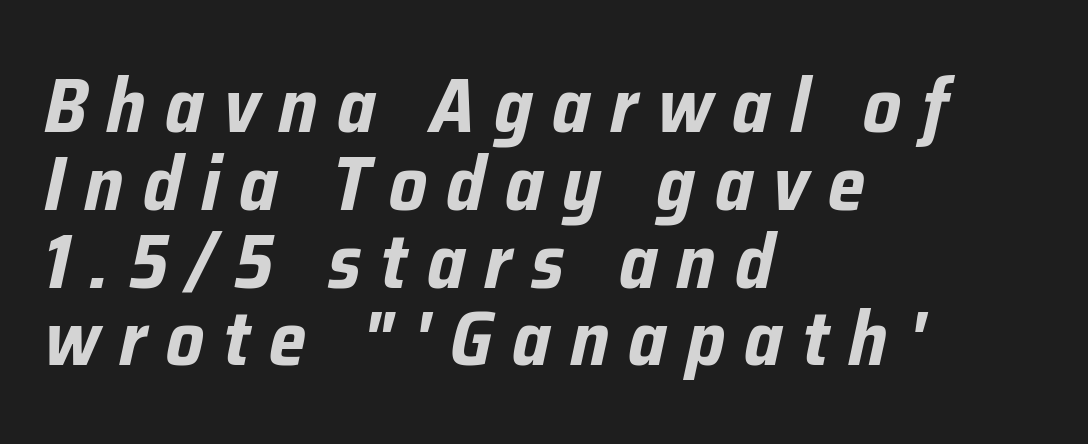
Q: Is the text bold? A: Yes.
Q: Is the text italic (slanted)? A: Yes, it leans right by about 12 degrees.
Q: Is the text underlined? A: No.
Q: How is the paragraph aligned? A: Left-aligned.
Q: Is the spacing between letters normal or unusually wide? A: Unusually wide.
Q: Is the spacing between lines tight, normal or loose? A: Tight.
Q: Width (condensed, normal, or wide)? A: Condensed.
Q: Stroke contrast? A: Low.
Q: x-height? A: Medium.
Q: Monospaced? A: No.
